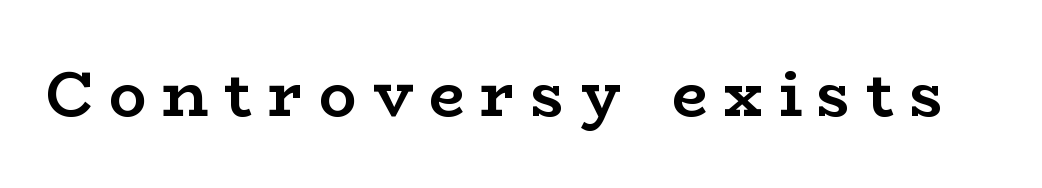
Spacing verdict: proportional, widths tailored to each character. The zone under the glyphs is completely vacant. Check where the strokes stop: tiny serifs finish them off. There is plenty of visible air inserted between adjacent glyphs. The characters look thick and weighty, a clear bold. The type sits square on the baseline with zero lean.
